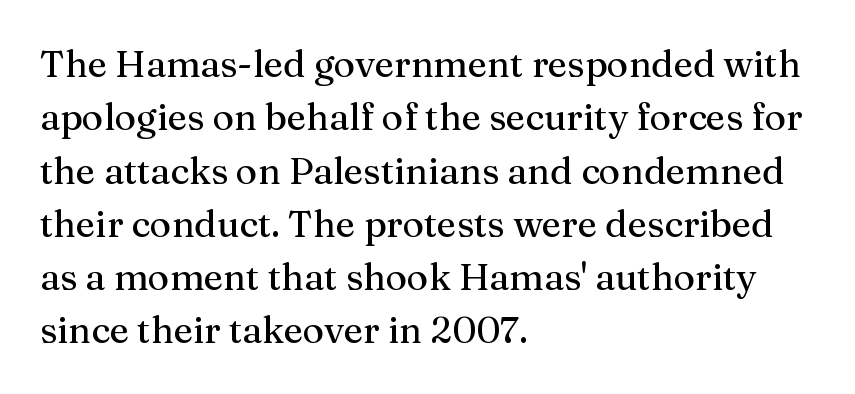
The image shows 37 px serif type, upright; set left-aligned, normal line spacing (1.44x), normal letter spacing, not underlined; medium stroke contrast and a medium x-height.
